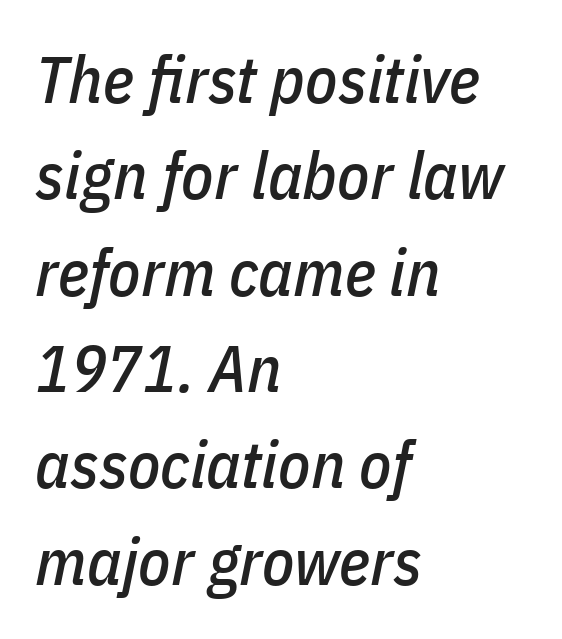
The image shows 66 px condensed type, italic (leaning right); set left-aligned, normal line spacing (1.46x), normal letter spacing, not underlined; low stroke contrast and a medium x-height.
